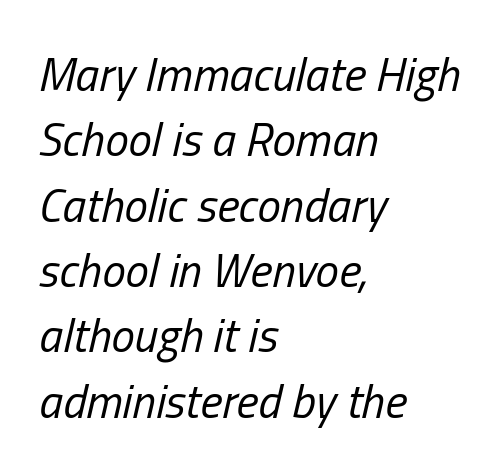
A typesetter would call this proportional, since set widths differ per character. Each word holds together tightly as a unit, with standard inter-letter gaps. The paragraph has a hard left edge and a soft right edge. You can tell it's italic because the verticals aren't actually vertical. Glance below the letters and you will spot only blank space.
